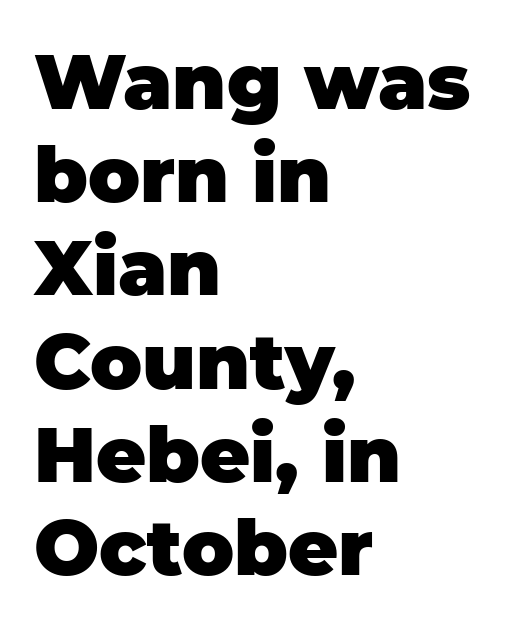
Q: Is the text bold? A: Yes.
Q: Is the text italic (slanted)? A: No, it is upright.
Q: Is the typeface a serif or a sans-serif typeface? A: Sans-serif.
Q: Is the text underlined? A: No.
Q: How is the paragraph aligned? A: Left-aligned.
Q: Is the spacing between letters normal or unusually wide? A: Normal.
Q: Width (condensed, normal, or wide)? A: Normal.
Q: Stroke contrast? A: Low.
Q: x-height? A: Large.
Q: Monospaced? A: No.
